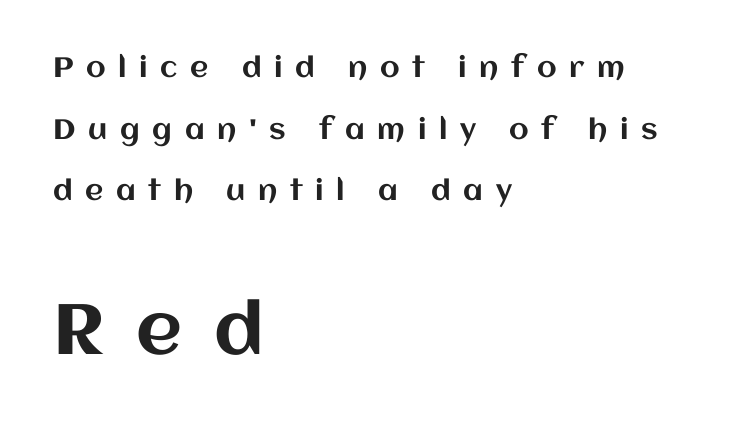
{"italic": "no", "width": "normal", "stroke_contrast": "medium", "x_height": "large", "monospaced": "no", "underline": "no", "align": "left", "line_spacing": "loose", "line_spacing_ratio": 2.2, "letter_spacing": "wide", "letter_spacing_em": 0.45, "larger_block": "second", "size_ratio": 2.54, "glyph_px": 71}
